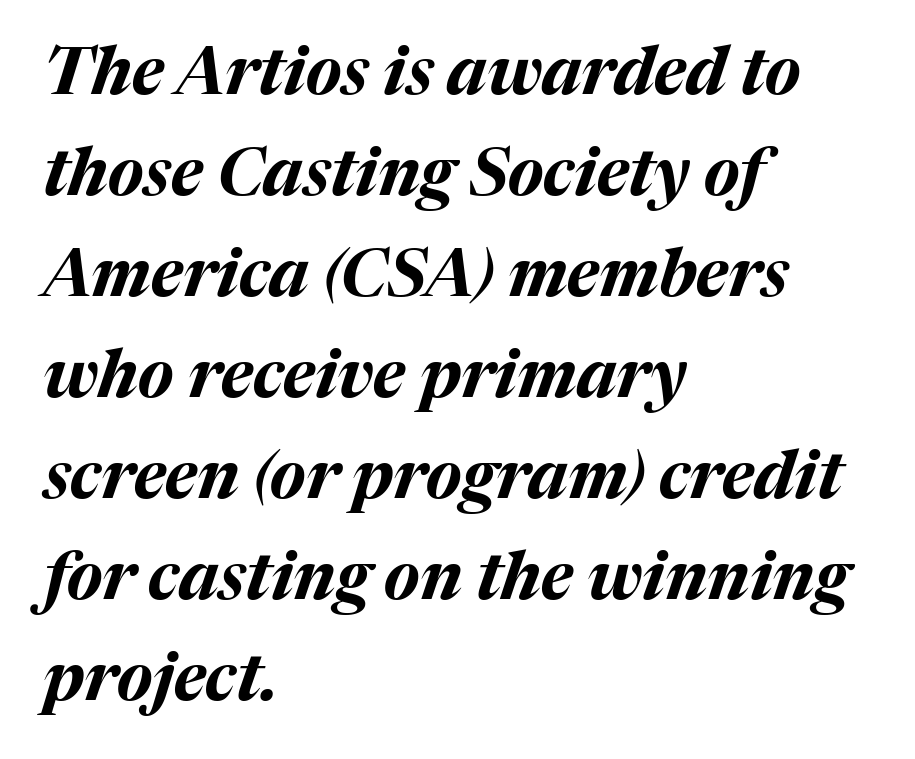
{"italic": "yes", "lean": "right", "slant_degrees": 17, "bold": "yes", "weight": "bold", "width": "normal", "stroke_contrast": "medium", "x_height": "medium", "monospaced": "no", "underline": "no", "align": "left", "line_spacing": "normal", "line_spacing_ratio": 1.53, "letter_spacing": "normal", "letter_spacing_em": 0.0, "glyph_px": 66}
